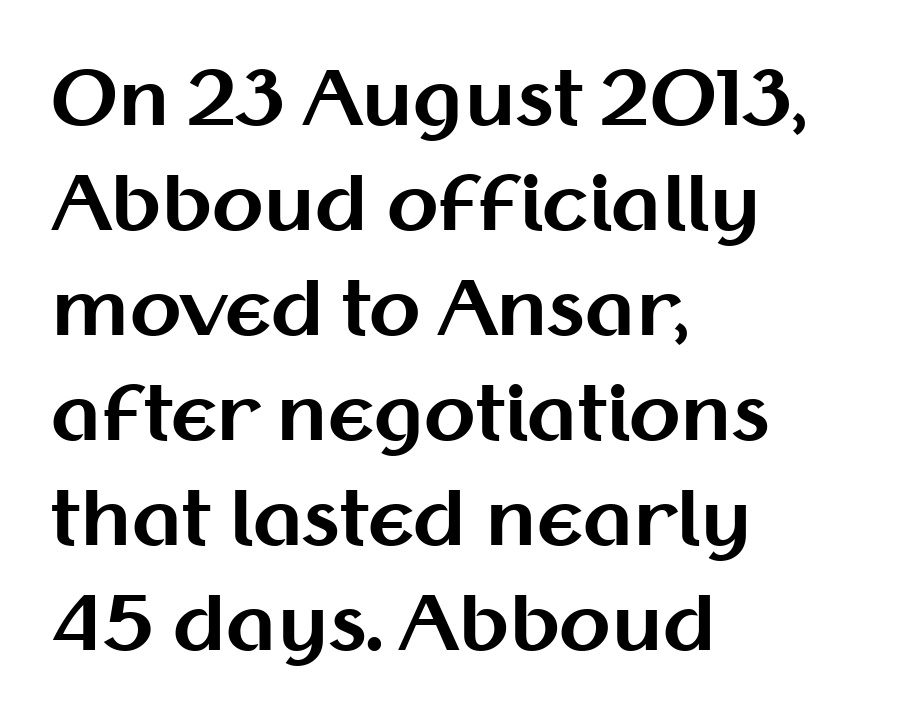
Think of a printed novel: that variable character pitch is what you see here. Posture: straight, roman, zero tilt. This is heavy type, rendered in bold. The passage shown is typeset with a sans-serif family. Spacing between characters is what you'd get straight out of the box. The string is rendered with underlining switched off.
